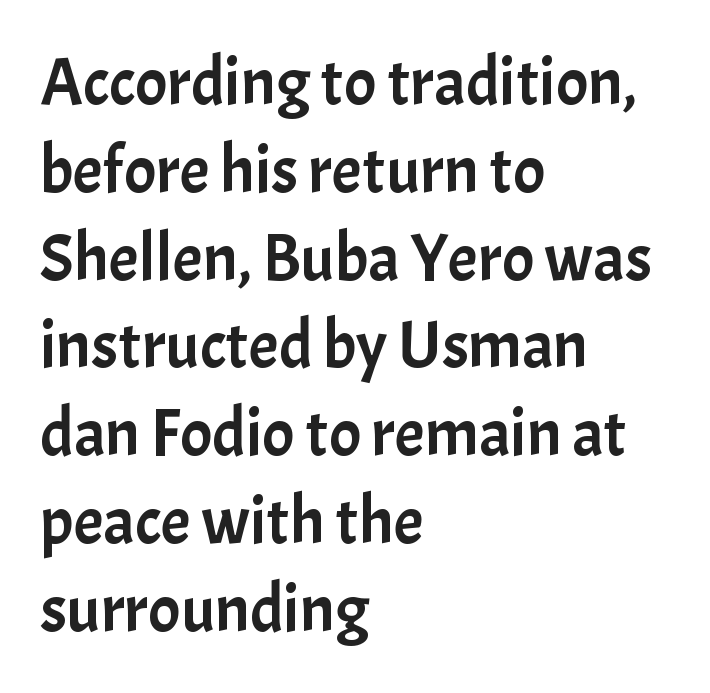
{"serif": "no", "italic": "no", "width": "normal", "stroke_contrast": "low", "x_height": "medium", "monospaced": "no", "underline": "no", "align": "left", "line_spacing": "normal", "line_spacing_ratio": 1.31, "letter_spacing": "normal", "letter_spacing_em": 0.0, "glyph_px": 67}
